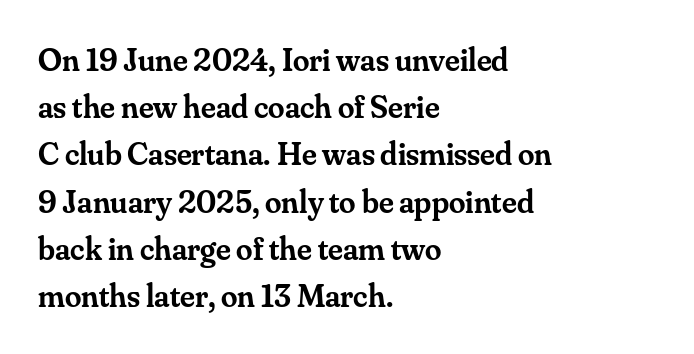
{"serif": "yes", "italic": "no", "bold": "semi", "weight": "semibold", "width": "normal", "stroke_contrast": "medium", "x_height": "small", "monospaced": "no", "underline": "no", "align": "left", "line_spacing": "normal", "line_spacing_ratio": 1.43, "letter_spacing": "normal", "letter_spacing_em": 0.0, "glyph_px": 33}
